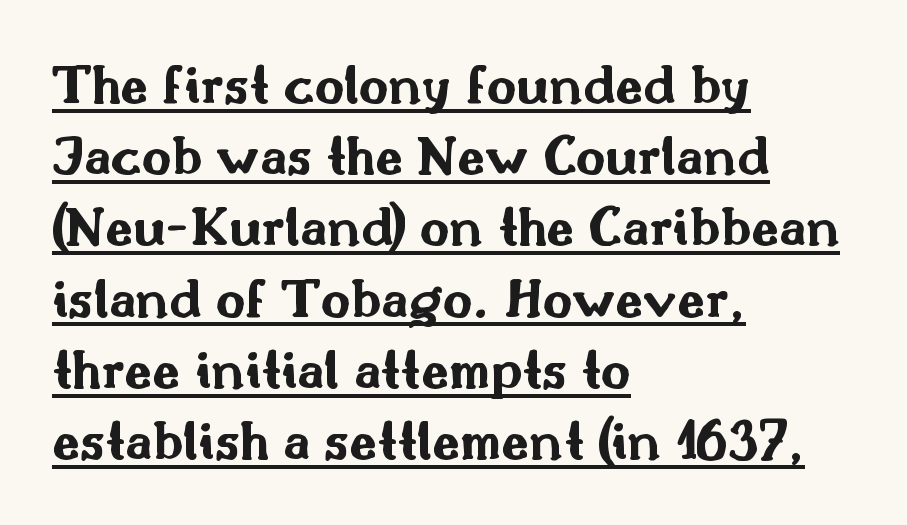
Q: Is the text bold? A: Yes.
Q: Is the text italic (slanted)? A: No, it is upright.
Q: Is the typeface a serif or a sans-serif typeface? A: Sans-serif.
Q: Is the text underlined? A: Yes.
Q: How is the paragraph aligned? A: Left-aligned.
Q: Is the spacing between letters normal or unusually wide? A: Normal.
Q: Is the spacing between lines tight, normal or loose? A: Normal.
Q: Width (condensed, normal, or wide)? A: Wide.
Q: Stroke contrast? A: Medium.
Q: x-height? A: Small.
Q: Monospaced? A: No.
